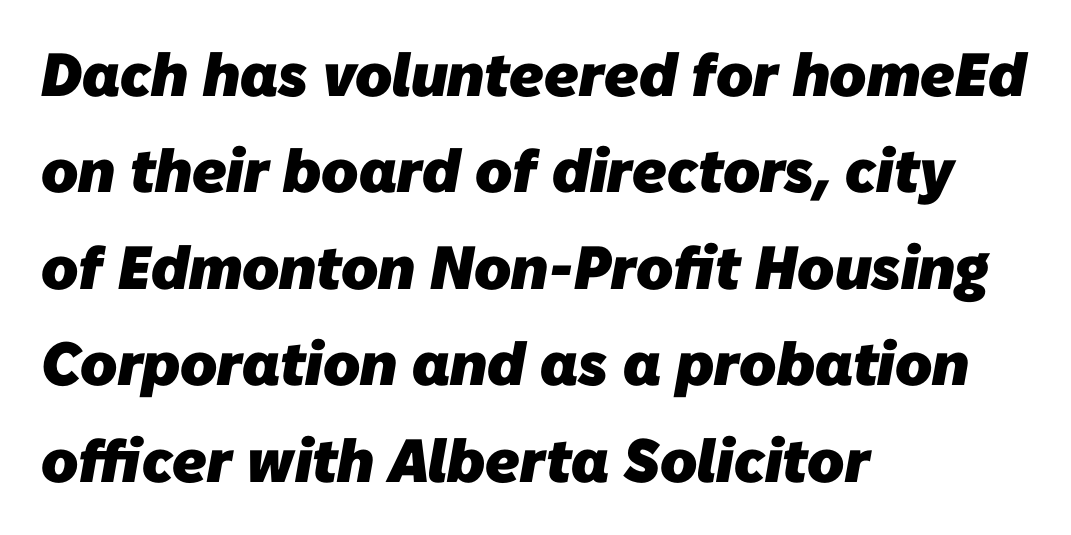
{"serif": "no", "bold": "yes", "weight": "heavy", "width": "normal", "stroke_contrast": "low", "x_height": "medium", "monospaced": "no", "underline": "no", "align": "left", "line_spacing": "normal", "line_spacing_ratio": 1.58, "letter_spacing": "normal", "letter_spacing_em": 0.0, "glyph_px": 61}
